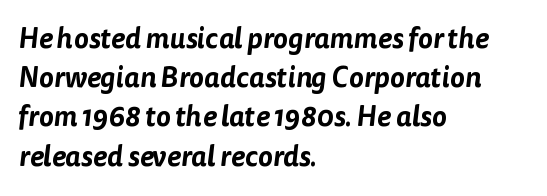
Q: Is the typeface a serif or a sans-serif typeface? A: Sans-serif.
Q: Is the text underlined? A: No.
Q: How is the paragraph aligned? A: Left-aligned.
Q: Is the spacing between letters normal or unusually wide? A: Normal.
Q: Is the spacing between lines tight, normal or loose? A: Normal.
Q: Width (condensed, normal, or wide)? A: Normal.
Q: Stroke contrast? A: Low.
Q: x-height? A: Medium.
Q: Monospaced? A: No.
